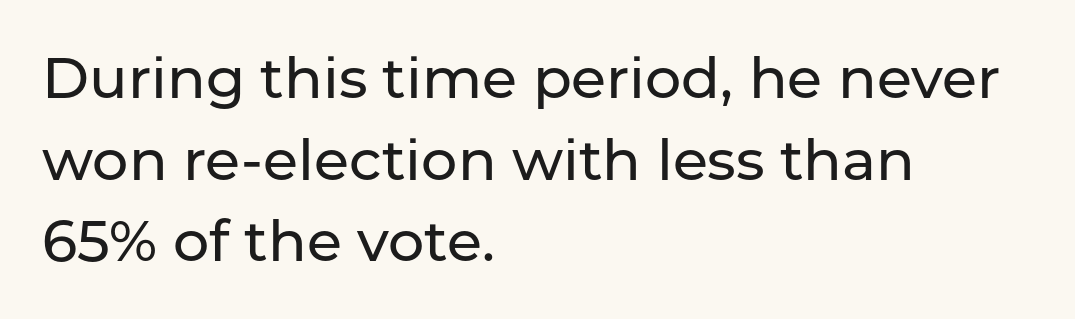
{"serif": "no", "italic": "no", "width": "normal", "stroke_contrast": "low", "x_height": "medium", "monospaced": "no", "underline": "no", "align": "left", "line_spacing": "normal", "line_spacing_ratio": 1.43, "letter_spacing": "normal", "letter_spacing_em": 0.0, "glyph_px": 57}
